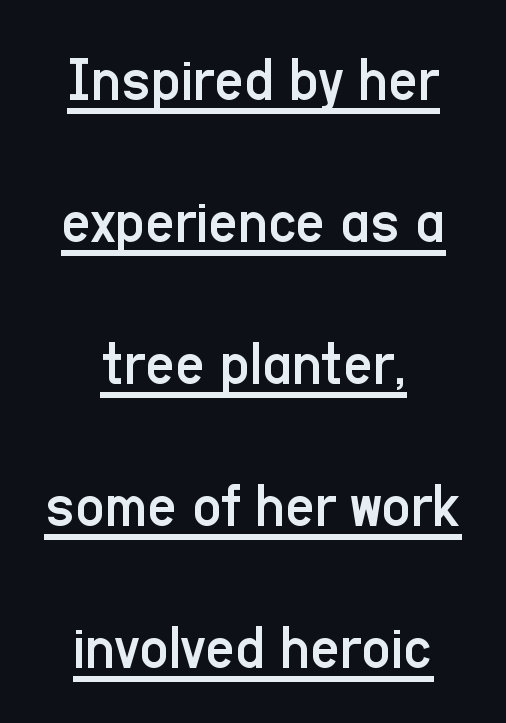
The image shows 64 px regular-weight, condensed sans-serif type, upright; set centered, loose line spacing (2.22x), normal letter spacing, underlined; low stroke contrast and a medium x-height.
